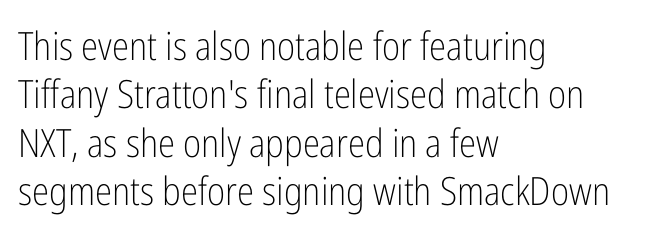
Q: Is the text bold? A: No.
Q: Is the text italic (slanted)? A: No, it is upright.
Q: Is the typeface a serif or a sans-serif typeface? A: Sans-serif.
Q: Is the text underlined? A: No.
Q: How is the paragraph aligned? A: Left-aligned.
Q: Is the spacing between letters normal or unusually wide? A: Normal.
Q: Width (condensed, normal, or wide)? A: Condensed.
Q: Stroke contrast? A: Low.
Q: x-height? A: Medium.
Q: Monospaced? A: No.
